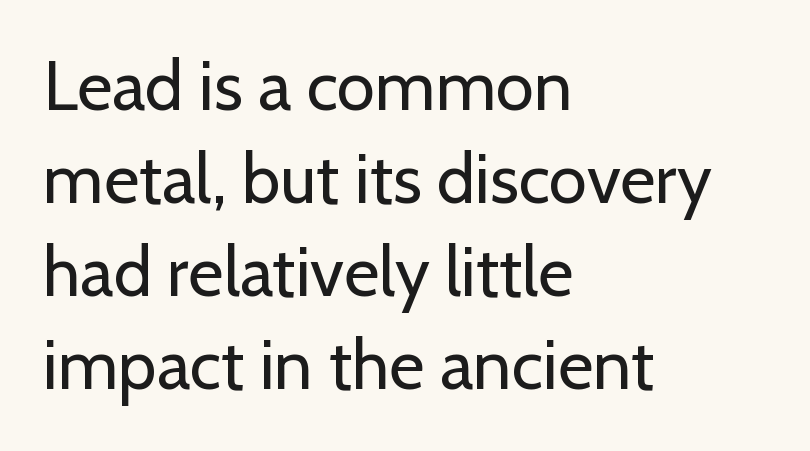
Q: Is the text bold? A: No.
Q: Is the text italic (slanted)? A: No, it is upright.
Q: Is the typeface a serif or a sans-serif typeface? A: Sans-serif.
Q: Is the text underlined? A: No.
Q: How is the paragraph aligned? A: Left-aligned.
Q: Is the spacing between letters normal or unusually wide? A: Normal.
Q: Is the spacing between lines tight, normal or loose? A: Normal.
Q: Width (condensed, normal, or wide)? A: Normal.
Q: Stroke contrast? A: Low.
Q: x-height? A: Medium.
Q: Monospaced? A: No.
